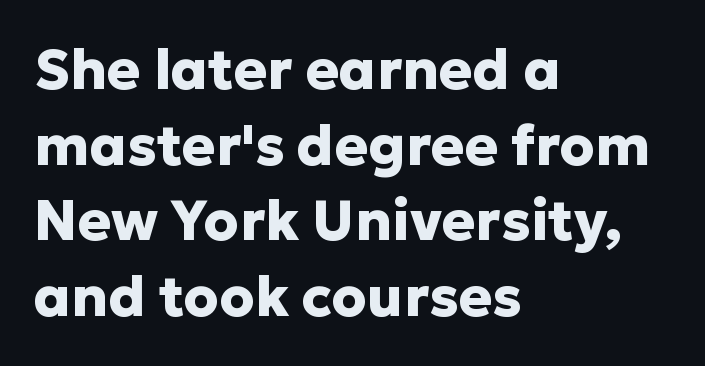
The image shows 56 px heavy sans-serif type, upright; set left-aligned, normal line spacing (1.35x), normal letter spacing, not underlined; low stroke contrast and a medium x-height.
